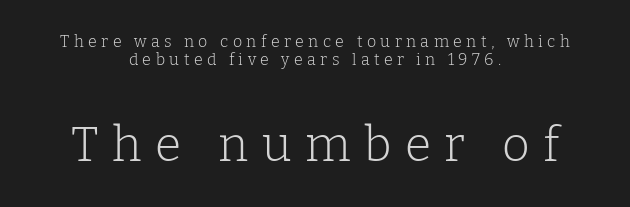
{"serif": "yes", "italic": "no", "bold": "no", "weight": "light", "width": "normal", "stroke_contrast": "low", "x_height": "medium", "monospaced": "no", "underline": "no", "align": "center", "line_spacing": "tight", "line_spacing_ratio": 1.12, "letter_spacing": "wide", "letter_spacing_em": 0.28, "larger_block": "second", "size_ratio": 3.0, "glyph_px": 48}
